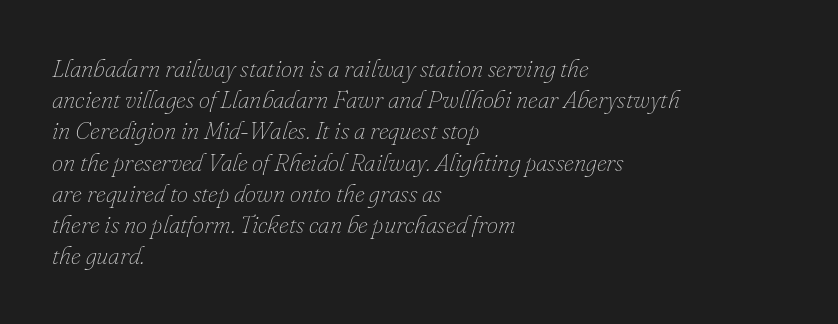
The typeface has the unassuming heft of standard copy or less. In terms of posture, this sample is oblique. Characters follow at the spacing the type designer built in. Just letters on the line, the space beneath them empty. Vertical spacing — default.
